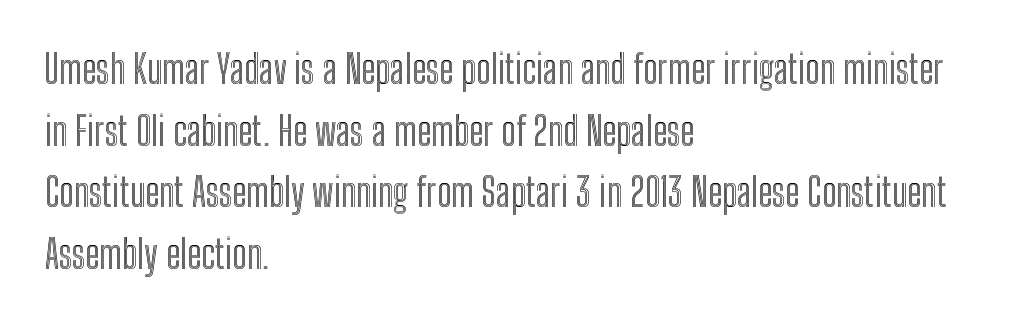
{"italic": "no", "width": "condensed", "x_height": "medium", "monospaced": "no", "underline": "no", "align": "left", "line_spacing": "normal", "line_spacing_ratio": 1.58, "letter_spacing": "normal", "letter_spacing_em": 0.0, "glyph_px": 39}
